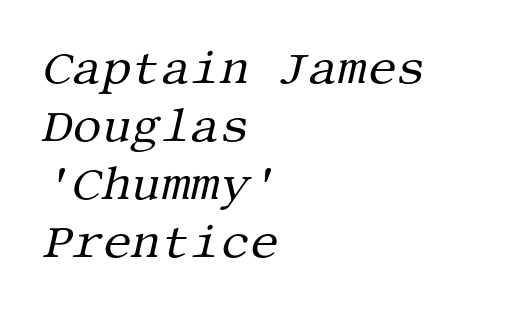
The image shows 46 px regular-weight serif type, italic (leaning right); set left-aligned, normal line spacing (1.26x), normal letter spacing, not underlined; medium stroke contrast and a large x-height.
